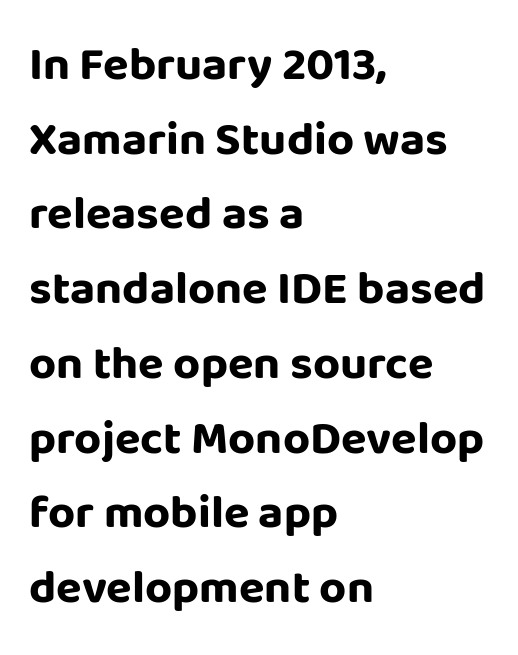
Q: Is the text bold? A: Yes.
Q: Is the text italic (slanted)? A: No, it is upright.
Q: Is the typeface a serif or a sans-serif typeface? A: Sans-serif.
Q: Is the text underlined? A: No.
Q: How is the paragraph aligned? A: Left-aligned.
Q: Is the spacing between letters normal or unusually wide? A: Normal.
Q: Is the spacing between lines tight, normal or loose? A: Normal.
Q: Width (condensed, normal, or wide)? A: Normal.
Q: Stroke contrast? A: Low.
Q: x-height? A: Large.
Q: Monospaced? A: No.
